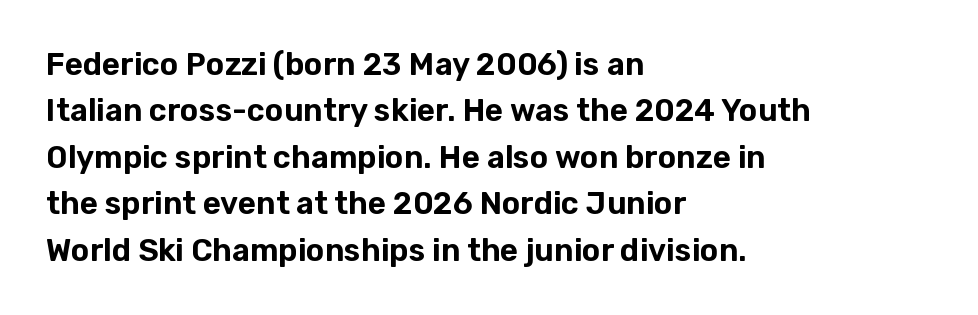
{"serif": "no", "italic": "no", "width": "normal", "stroke_contrast": "low", "x_height": "medium", "monospaced": "no", "underline": "no", "align": "left", "line_spacing": "normal", "line_spacing_ratio": 1.5, "letter_spacing": "normal", "letter_spacing_em": 0.0, "glyph_px": 31}
